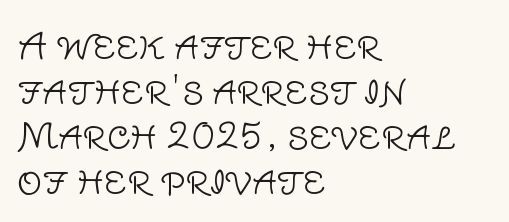
{"serif": "no", "bold": "no", "weight": "light", "width": "normal", "stroke_contrast": "low", "x_height": "large", "monospaced": "no", "underline": "no", "align": "left", "line_spacing": "normal", "line_spacing_ratio": 1.29, "letter_spacing": "normal", "letter_spacing_em": 0.0, "glyph_px": 35}
